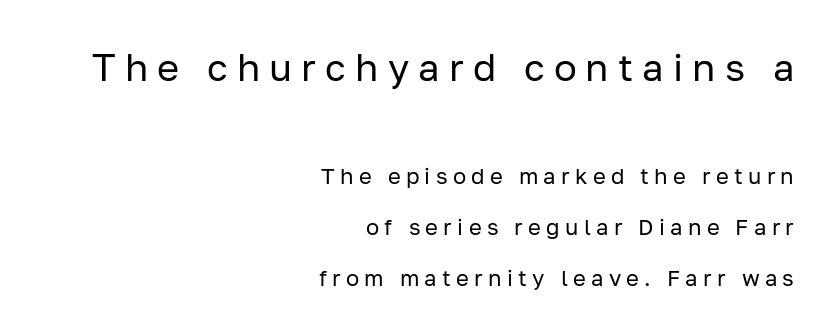
Compared with a typical body face, this is equally light or lighter still. The letters advance in unequal steps, a hallmark of proportional type. Rule under the text: the space is simply empty. These lines were composed using upright roman letters. Which chunk is bigger? The first one — the top block dwarfs the bottom. Someone cranked the tracking dial way up on this one.
